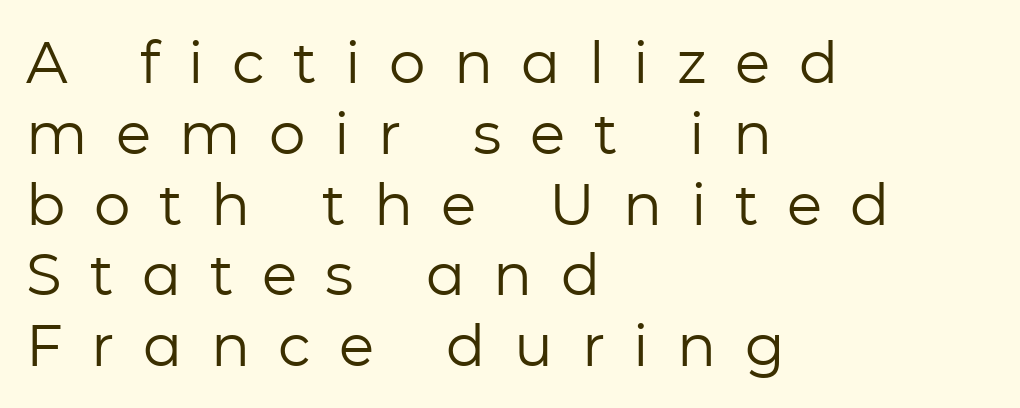
Quick note: underline off. Compared with a typical body face, this is equally light or lighter still. Note the varied advance widths — an 'i' is clearly narrower than an 'm'. Regarding serifs, this sample does without them.
